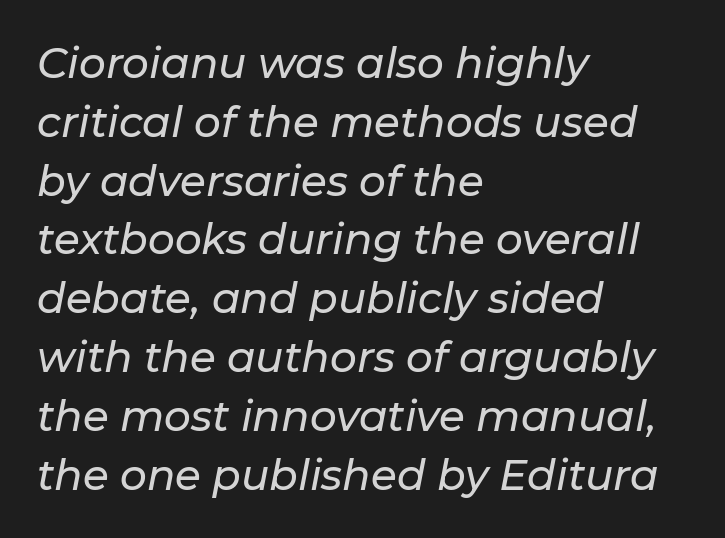
The image shows 42 px text type, italic (leaning right); set left-aligned, normal line spacing (1.4x), normal letter spacing, not underlined; low stroke contrast and a medium x-height.
